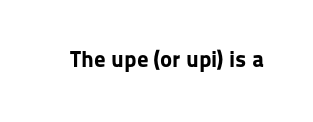
The image shows 23 px bold type, upright; set normal letter spacing, not underlined.
